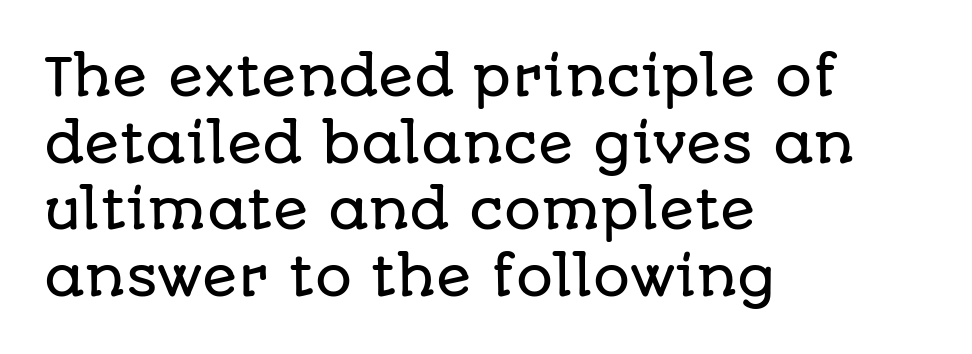
The image shows 52 px sans-serif type, upright; set left-aligned, normal line spacing (1.28x), normal letter spacing, not underlined; low stroke contrast and a large x-height.
